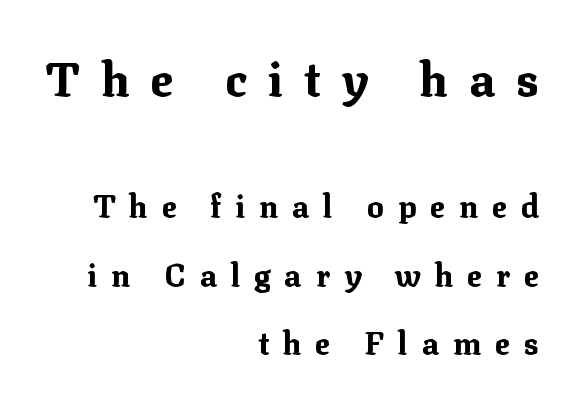
The image shows 47 px bold serif type, upright; set right-aligned, loose line spacing (2.21x), unusually wide letter spacing (+0.45 em), not underlined; the first (top) block is 1.52x larger; medium stroke contrast and a medium x-height.
